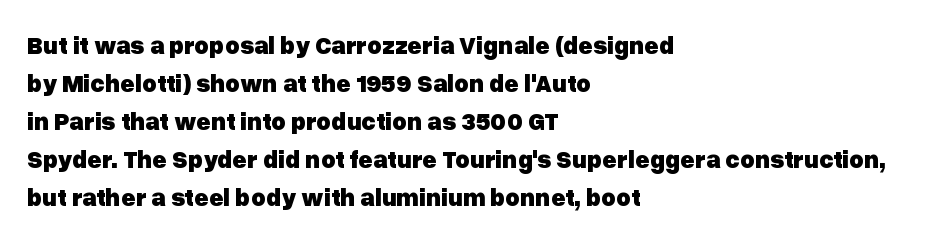
Q: Is the text bold? A: Yes.
Q: Is the text italic (slanted)? A: No, it is upright.
Q: Is the text underlined? A: No.
Q: How is the paragraph aligned? A: Left-aligned.
Q: Is the spacing between letters normal or unusually wide? A: Normal.
Q: Is the spacing between lines tight, normal or loose? A: Normal.
